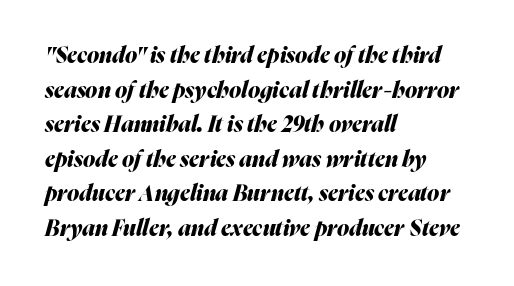
{"italic": "yes", "lean": "right", "slant_degrees": 16, "bold": "yes", "underline": "no", "align": "left", "line_spacing": "normal", "line_spacing_ratio": 1.57, "letter_spacing": "normal", "letter_spacing_em": 0.0, "glyph_px": 22}
